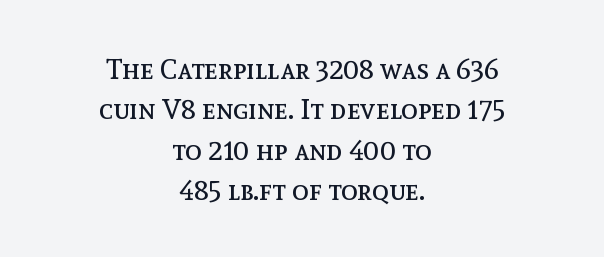
{"italic": "no", "bold": "no", "weight": "regular", "width": "normal", "x_height": "medium", "monospaced": "no", "underline": "no", "align": "center", "line_spacing": "normal", "line_spacing_ratio": 1.44, "letter_spacing": "normal", "letter_spacing_em": 0.0, "glyph_px": 28}
